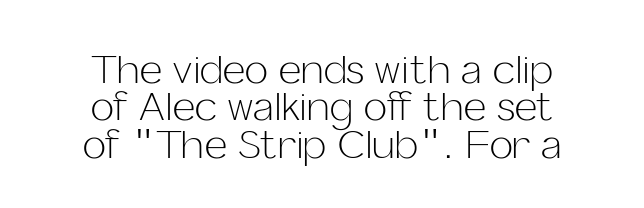
The weight would be labelled regular, book, light, or lighter still. Vertical spacing — tight. The glyphs in this specimen are sans serif. These lines are rendered in a variable-pitch font. If you folded the block vertically in half, each line would mirror itself in length. The axis of the letterforms is exactly vertical.
